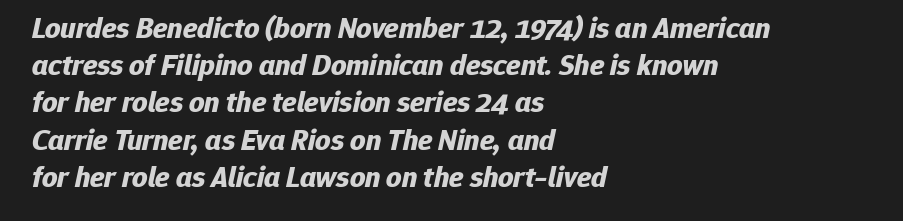
The image shows 30 px bold type, italic (leaning right); set left-aligned, line spacing 1.24x, normal letter spacing, not underlined; low stroke contrast and a medium x-height.
